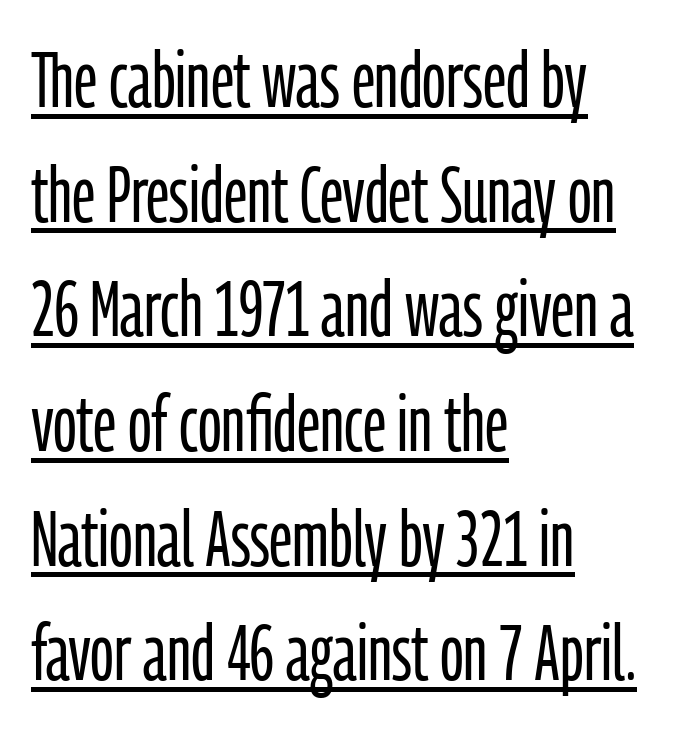
The line-height multiplier appears to be the usual default. The weight would be labelled regular, book, light, or lighter still. A typesetter would label this face a sans. Looks like regular typesetting: each glyph gets only the width it needs. Underlined type.
